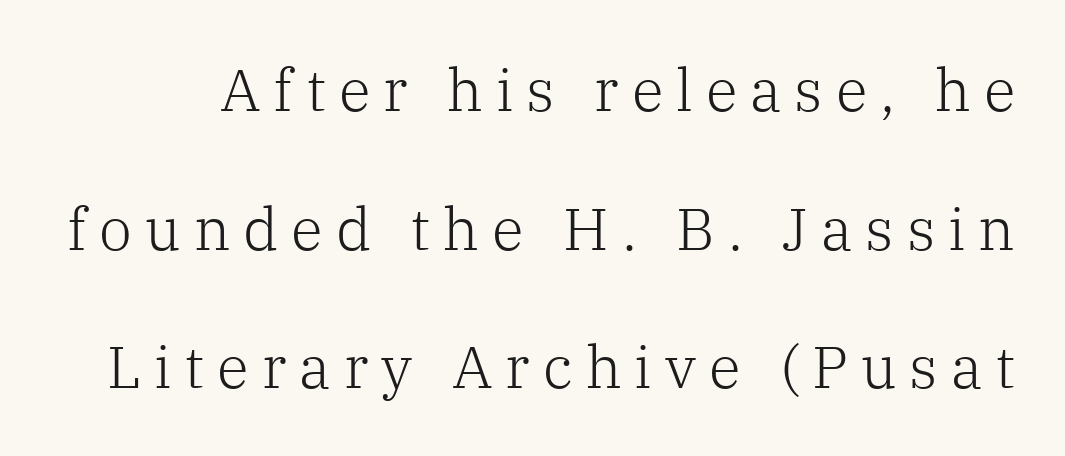
{"serif": "yes", "italic": "no", "bold": "no", "weight": "light", "width": "normal", "stroke_contrast": "low", "x_height": "medium", "monospaced": "no", "underline": "no", "line_spacing": "loose", "line_spacing_ratio": 2.35, "letter_spacing": "wide", "letter_spacing_em": 0.22, "glyph_px": 59}
